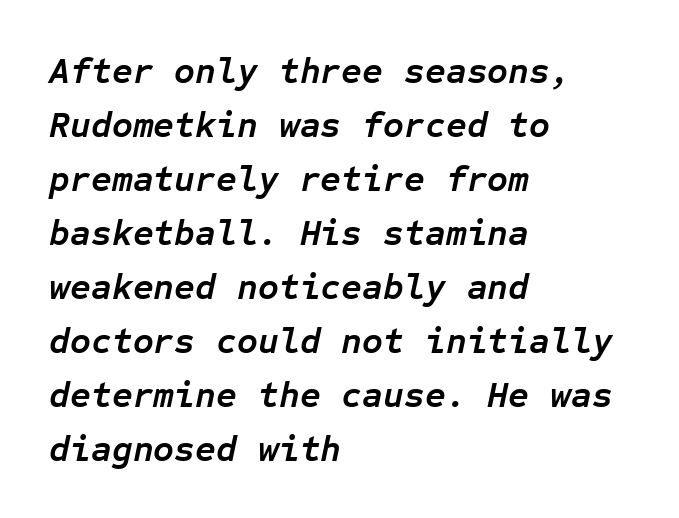
Words float on clear page, feet unadorned. The paragraph shown leans on its left margin. Normally led — the rows are evenly, conventionally spaced. The tracking reads as untouched default to a designer's eye. Tall strokes in this sample are angled rather than plumb. Typographic density is high because the face is bold.
